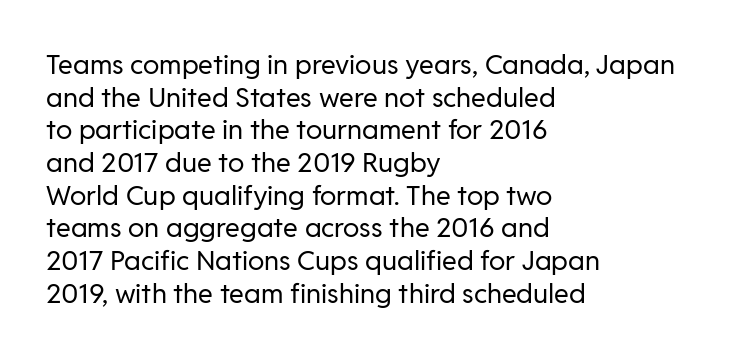
The image shows 27 px text type, upright; set left-aligned, line spacing 1.21x, normal letter spacing, not underlined.
